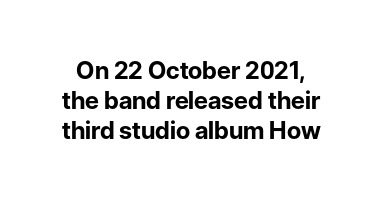
The baseline area is clear. The characters look thick and weighty, a clear bold. Inter-character spacing is left at the font's built-in metrics. A roman cut, with each character standing at attention. Vertically, the passage feels balanced, rows spaced as you'd expect.
